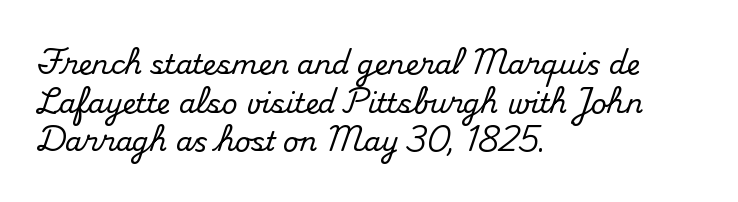
{"underline": "no", "align": "left", "line_spacing": "normal", "line_spacing_ratio": 1.43, "letter_spacing": "normal", "letter_spacing_em": 0.0, "glyph_px": 27}
